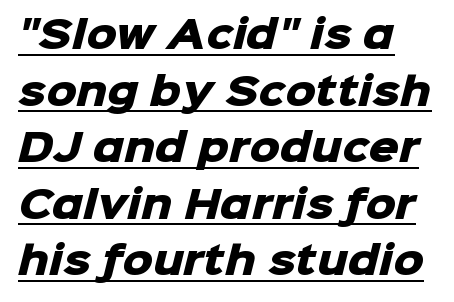
The image shows 38 px heavy sans-serif type; set normal line spacing (1.49x), normal letter spacing, underlined; low stroke contrast and a medium x-height.
